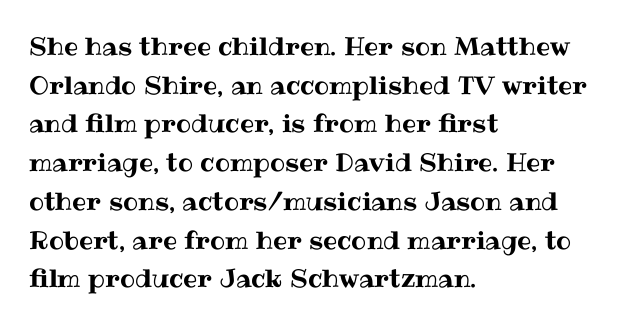
The image shows 25 px text type, upright; set left-aligned, normal line spacing (1.55x), normal letter spacing, not underlined.
